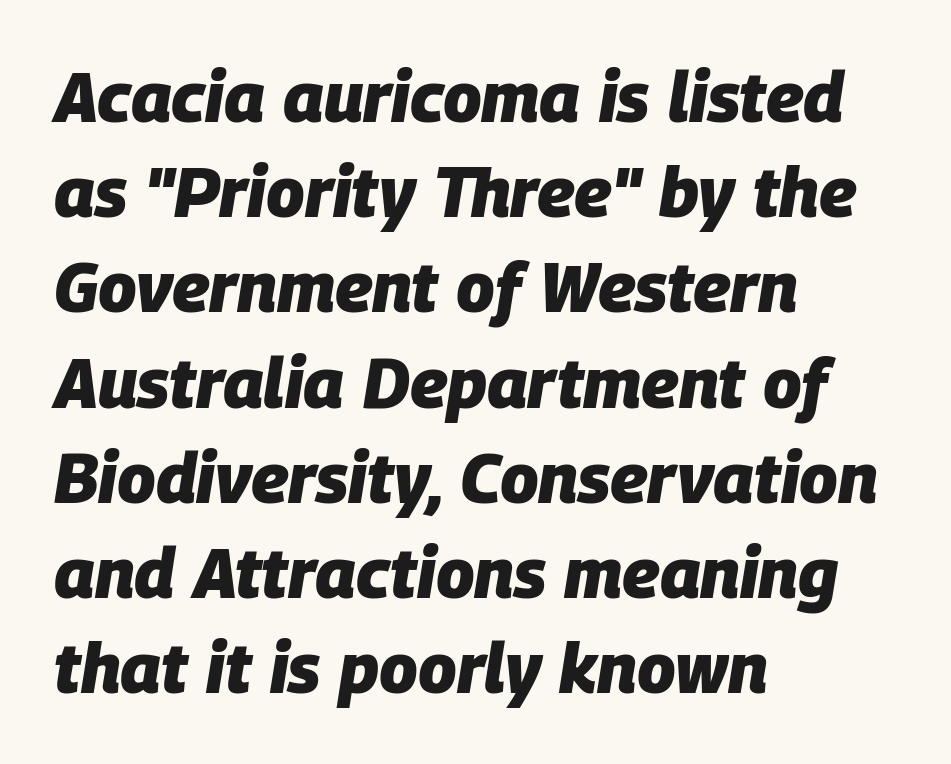
The image shows 70 px heavy type, italic (leaning right); set left-aligned, normal line spacing (1.36x), normal letter spacing, not underlined; low stroke contrast and a large x-height.
